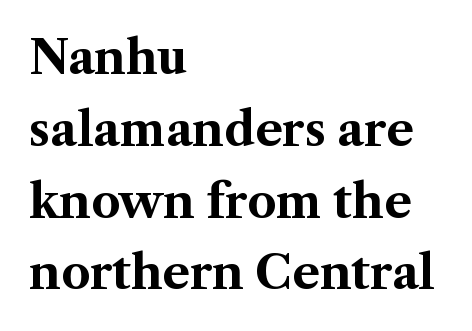
The passage is arranged the way most books set body copy — flush left. A typesetter would call this proportional, since set widths differ per character. Honestly, the letter spacing is just normal — you wouldn't notice it. Regarding serifs, this sample has them.
